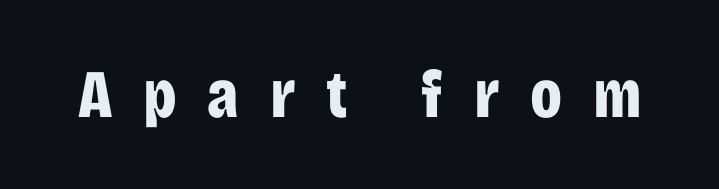
Q: Is the text bold? A: Yes.
Q: Is the text italic (slanted)? A: No, it is upright.
Q: Is the typeface a serif or a sans-serif typeface? A: Sans-serif.
Q: Is the text underlined? A: No.
Q: Is the spacing between letters normal or unusually wide? A: Unusually wide.
Q: Width (condensed, normal, or wide)? A: Condensed.
Q: Stroke contrast? A: Low.
Q: x-height? A: Large.
Q: Monospaced? A: No.
